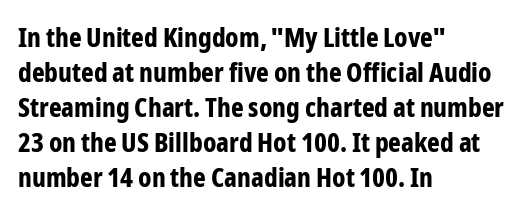
The image shows 27 px bold type, upright; set left-aligned, normal line spacing (1.3x), normal letter spacing, not underlined.
